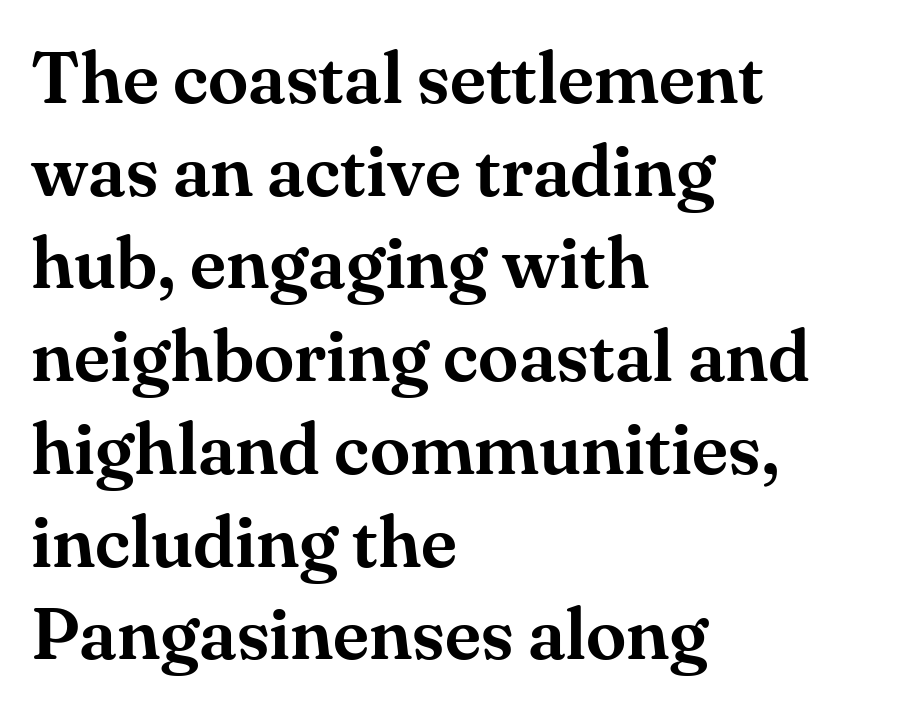
The image shows 73 px serif type, upright; set left-aligned, normal line spacing (1.27x), normal letter spacing, not underlined; medium stroke contrast and a small x-height.
